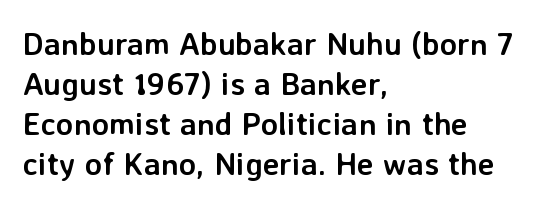
Q: Is the text bold? A: Yes.
Q: Is the text italic (slanted)? A: No, it is upright.
Q: Is the typeface a serif or a sans-serif typeface? A: Sans-serif.
Q: Is the text underlined? A: No.
Q: How is the paragraph aligned? A: Left-aligned.
Q: Is the spacing between letters normal or unusually wide? A: Normal.
Q: Is the spacing between lines tight, normal or loose? A: Normal.
Q: Width (condensed, normal, or wide)? A: Normal.
Q: Stroke contrast? A: Low.
Q: x-height? A: Medium.
Q: Monospaced? A: No.
